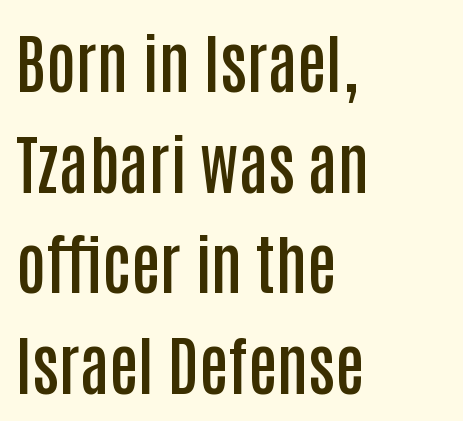
Looks like regular typesetting: each glyph gets only the width it needs. Caption: multi-line text, flush left, ragged right. Each glyph is drawn with semibold strokes, heavier than normal yet not fully bold. The glyphs are unaccompanied by any horizontal stroke below them. The space between consecutive lines is moderate.
